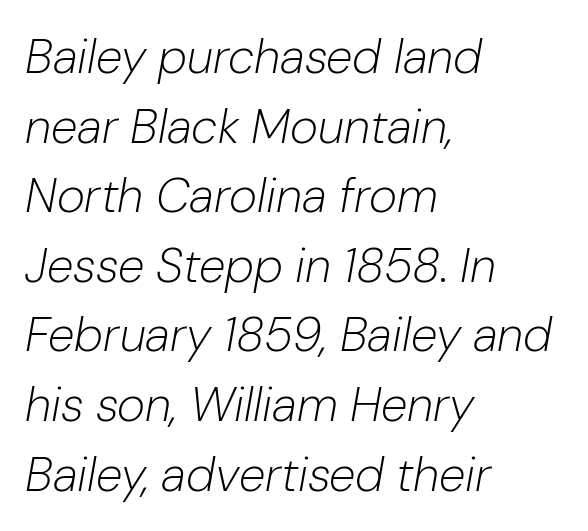
{"italic": "yes", "lean": "right", "slant_degrees": 10, "bold": "no", "weight": "light", "width": "normal", "stroke_contrast": "low", "x_height": "medium", "monospaced": "no", "underline": "no", "align": "left", "line_spacing": "normal", "line_spacing_ratio": 1.45, "letter_spacing": "normal", "letter_spacing_em": 0.0, "glyph_px": 48}
